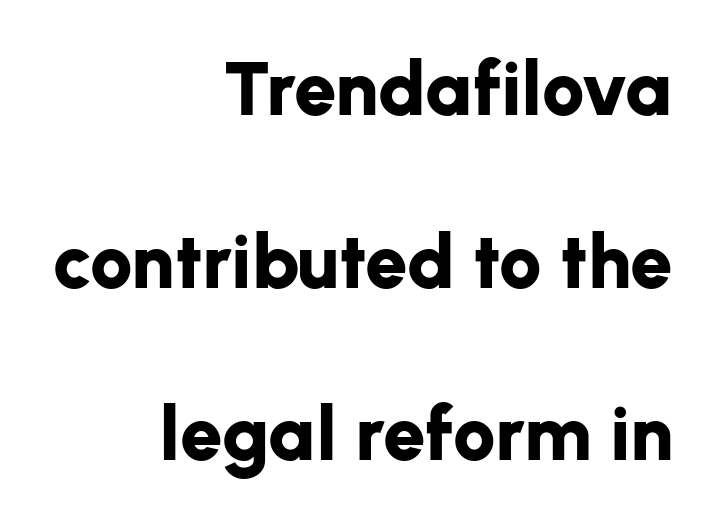
One glance says open: line gaps are wider than usual. Think of a printed novel: that variable character pitch is what you see here. Stroke terminals: plain, sans-serif. In CSS terms this would be text-align: right.
